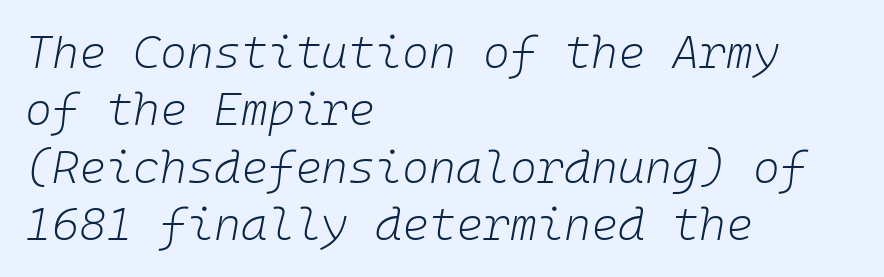
Q: Is the text bold? A: No.
Q: Is the text italic (slanted)? A: Yes, it leans right by about 10 degrees.
Q: Is the text underlined? A: No.
Q: How is the paragraph aligned? A: Left-aligned.
Q: Is the spacing between letters normal or unusually wide? A: Normal.
Q: Is the spacing between lines tight, normal or loose? A: Normal.
Q: Width (condensed, normal, or wide)? A: Normal.
Q: Stroke contrast? A: Low.
Q: x-height? A: Medium.
Q: Monospaced? A: Yes.
